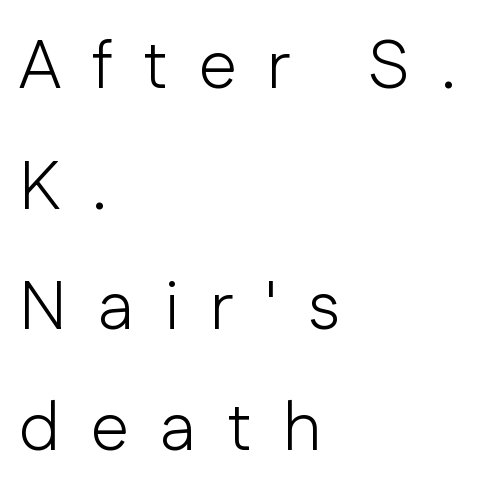
Q: Is the text bold? A: No.
Q: Is the text italic (slanted)? A: No, it is upright.
Q: Is the typeface a serif or a sans-serif typeface? A: Sans-serif.
Q: Is the text underlined? A: No.
Q: How is the paragraph aligned? A: Left-aligned.
Q: Is the spacing between letters normal or unusually wide? A: Unusually wide.
Q: Width (condensed, normal, or wide)? A: Normal.
Q: Stroke contrast? A: Low.
Q: x-height? A: Medium.
Q: Monospaced? A: No.
